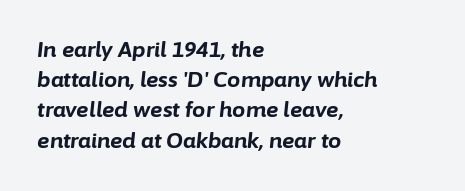
Glyph-to-glyph distance matches everyday printed text. Line starts are locked; line ends wander. Quick note: underline off. Students, this is bold: see how much ink each stroke carries. The glyphs look as if they've been sheared to an angle.
